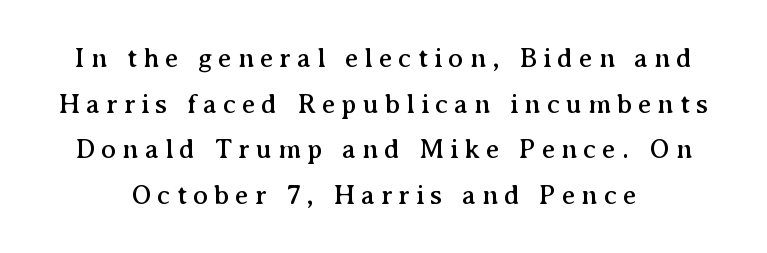
{"serif": "yes", "italic": "no", "width": "normal", "stroke_contrast": "medium", "x_height": "medium", "monospaced": "no", "underline": "no", "line_spacing": "normal", "line_spacing_ratio": 1.63, "letter_spacing": "wide", "letter_spacing_em": 0.21, "glyph_px": 28}
